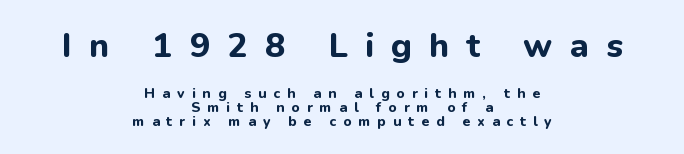
The image shows 34 px bold sans-serif type, upright; set centered, tight line spacing (1.0x), unusually wide letter spacing (+0.5 em), not underlined; the first (top) block is 2.43x larger; low stroke contrast and a medium x-height.
